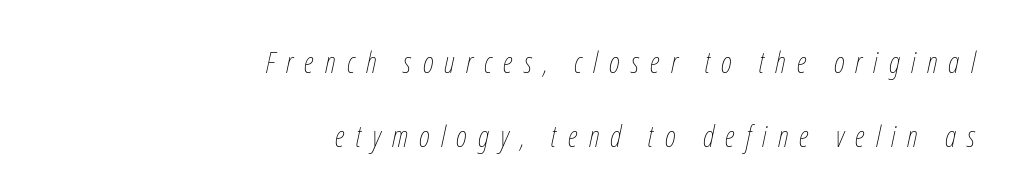
Q: Is the text bold? A: No.
Q: Is the text italic (slanted)? A: Yes, it leans right by about 12 degrees.
Q: Is the text underlined? A: No.
Q: How is the paragraph aligned? A: Right-aligned.
Q: Is the spacing between letters normal or unusually wide? A: Unusually wide.
Q: Is the spacing between lines tight, normal or loose? A: Loose.
Q: Width (condensed, normal, or wide)? A: Condensed.
Q: Stroke contrast? A: Low.
Q: x-height? A: Medium.
Q: Monospaced? A: No.
